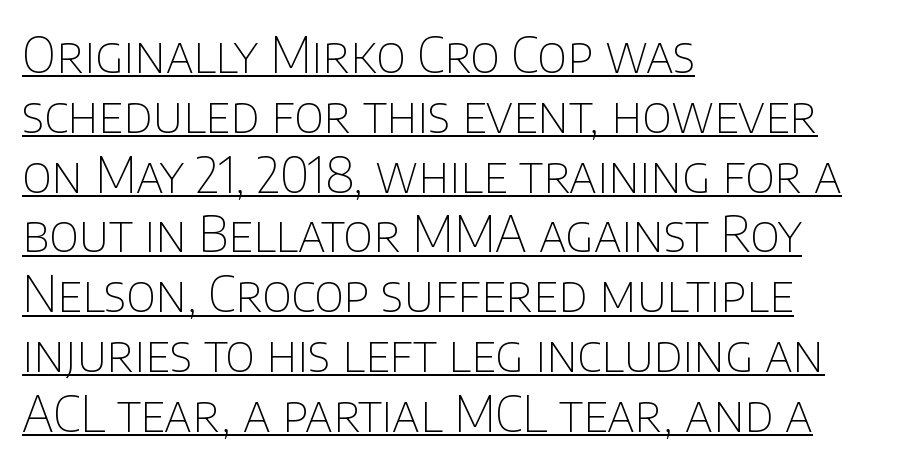
{"serif": "no", "italic": "no", "bold": "no", "weight": "thin", "width": "normal", "stroke_contrast": "low", "x_height": "large", "monospaced": "no", "underline": "yes", "align": "left", "line_spacing_ratio": 1.22, "letter_spacing": "normal", "letter_spacing_em": 0.0, "glyph_px": 49}
